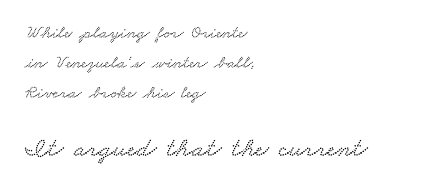
Q: Is the text underlined? A: No.
Q: How is the paragraph aligned? A: Left-aligned.
Q: Is the spacing between letters normal or unusually wide? A: Normal.
Q: Is the spacing between lines tight, normal or loose? A: Normal.
Q: Which block of text is set in a larger size, the first (top) or the second (bottom)? A: The second (bottom) one.
